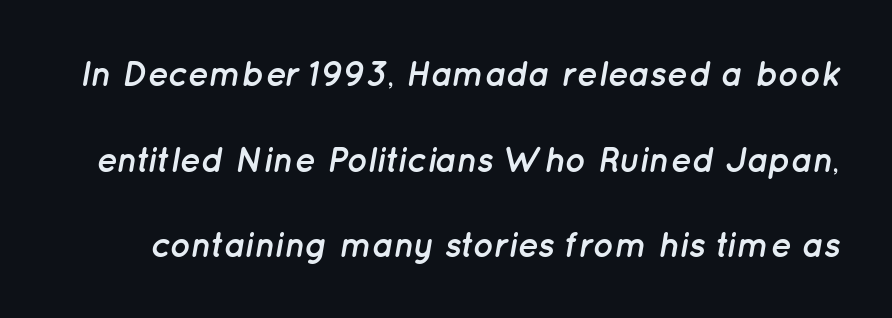
No extra tracking has been applied to these lines. The space between consecutive lines is lavish. This sample has the flowing, uneven cadence of proportional lettering. Posture: slanted. Just letters on the line, the space beneath them empty. The characters look thick and weighty, a clear bold.
